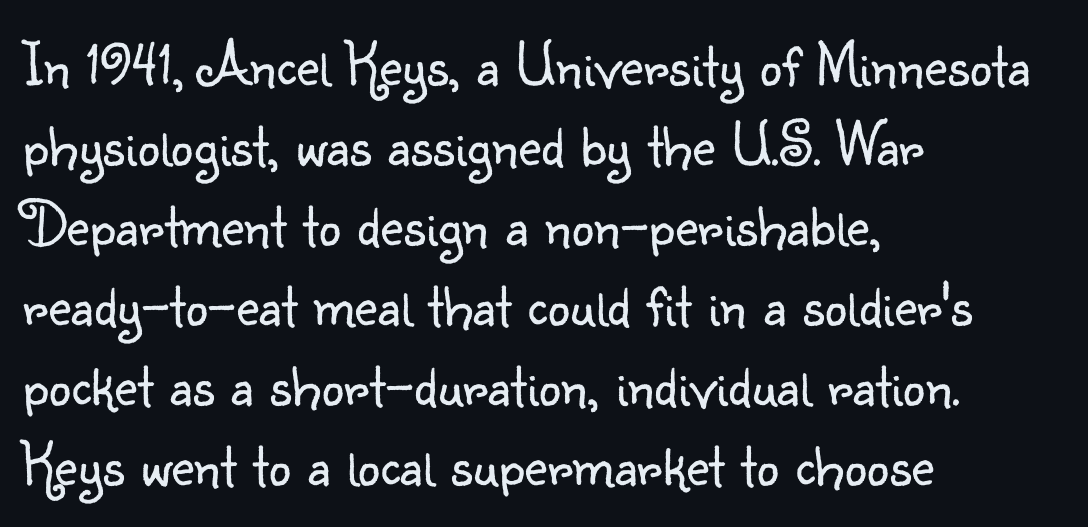
The image shows 63 px light sans-serif type, upright; set left-aligned, normal line spacing (1.27x), normal letter spacing, not underlined; low stroke contrast and a small x-height.
